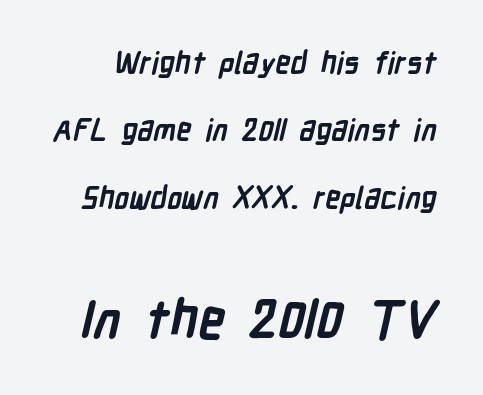
The image shows 53 px semibold, condensed sans-serif type; set loose line spacing (2.25x), normal letter spacing, not underlined; the second (bottom) block is 1.77x larger; low stroke contrast and a medium x-height.
